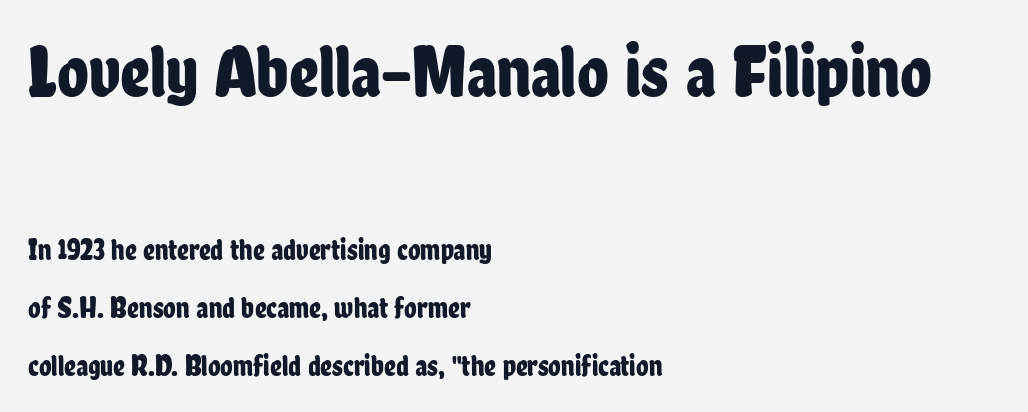
Look at the glyph heights: the upper group is clearly the bigger setting. Serif or sans? Sans — the stroke terminals are bare. Leftover space on each line is placed entirely after the last word. The specimen reads as upright at a glance.
